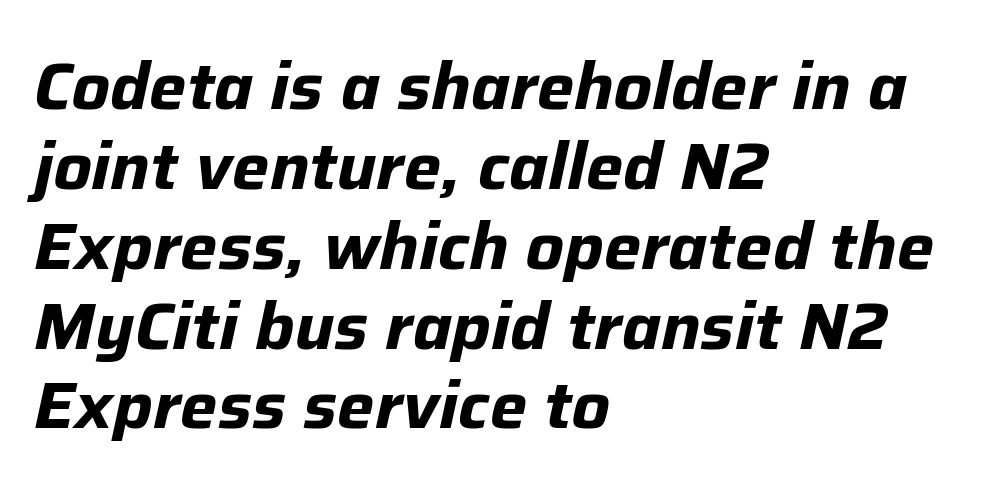
{"italic": "yes", "lean": "right", "slant_degrees": 12, "bold": "yes", "weight": "bold", "width": "normal", "stroke_contrast": "low", "x_height": "medium", "monospaced": "no", "underline": "no", "align": "left", "line_spacing_ratio": 1.21, "letter_spacing": "normal", "letter_spacing_em": 0.0, "glyph_px": 66}
